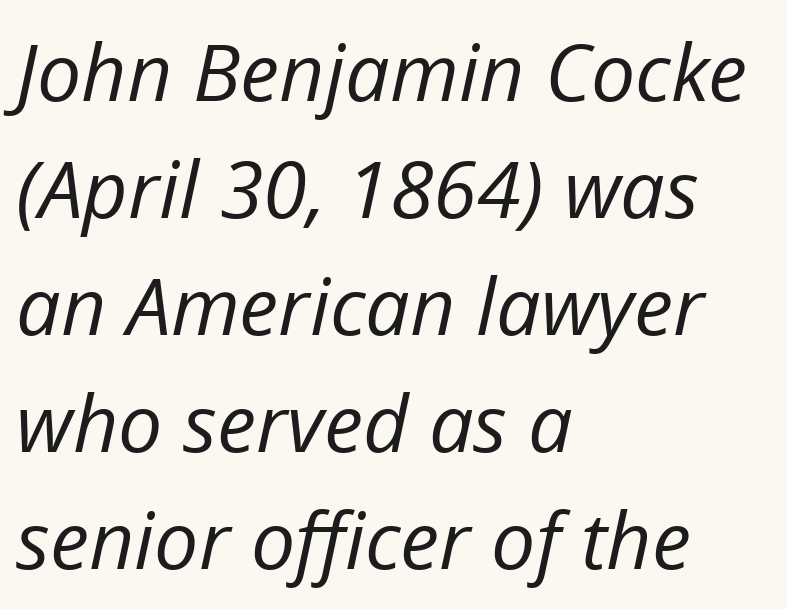
Would a proofreader flag this as italicized? Yes. Here the designer chose a conventional face with non-uniform glyph widths. Summary of vertical rhythm: regular, with standard interline spacing. No heavy texture on the line: the type isn't bold. Nobody drew a line under any word here. There is no visible air inserted between adjacent glyphs.
